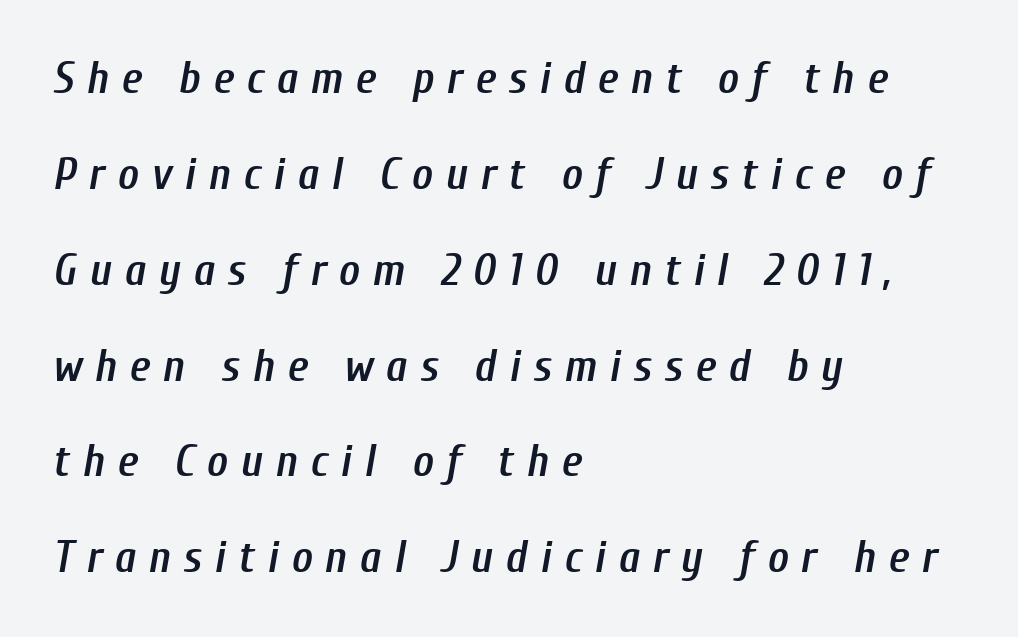
Q: Is the text bold? A: Semi-bold.
Q: Is the text italic (slanted)? A: Yes, it leans right by about 10 degrees.
Q: Is the text underlined? A: No.
Q: How is the paragraph aligned? A: Left-aligned.
Q: Is the spacing between letters normal or unusually wide? A: Unusually wide.
Q: Is the spacing between lines tight, normal or loose? A: Loose.
Q: Width (condensed, normal, or wide)? A: Condensed.
Q: Stroke contrast? A: Low.
Q: x-height? A: Medium.
Q: Monospaced? A: No.
